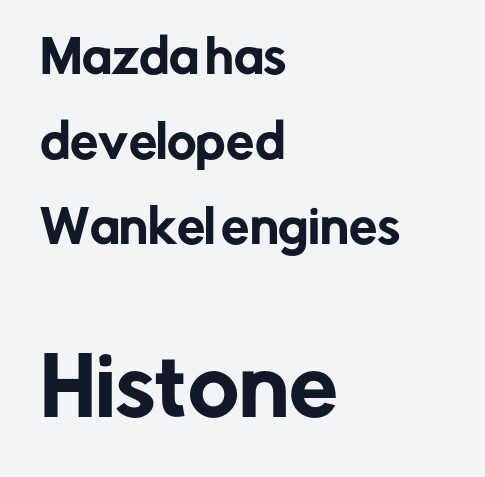
Q: Is the text italic (slanted)? A: No, it is upright.
Q: Is the typeface a serif or a sans-serif typeface? A: Sans-serif.
Q: Is the text underlined? A: No.
Q: How is the paragraph aligned? A: Left-aligned.
Q: Is the spacing between letters normal or unusually wide? A: Normal.
Q: Which block of text is set in a larger size, the first (top) or the second (bottom)? A: The second (bottom) one.
Q: Width (condensed, normal, or wide)? A: Normal.
Q: Stroke contrast? A: Low.
Q: x-height? A: Medium.
Q: Monospaced? A: No.
